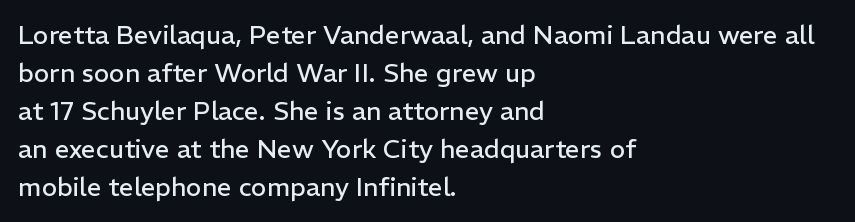
{"italic": "no", "bold": "no", "underline": "no", "align": "left", "line_spacing": "normal", "line_spacing_ratio": 1.46, "letter_spacing": "normal", "letter_spacing_em": 0.0, "glyph_px": 26}
